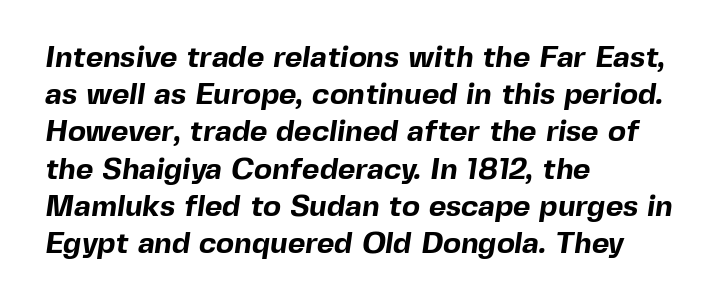
{"serif": "no", "bold": "yes", "weight": "bold", "width": "normal", "x_height": "medium", "monospaced": "no", "underline": "no", "align": "left", "line_spacing_ratio": 1.24, "letter_spacing": "normal", "letter_spacing_em": 0.0, "glyph_px": 30}
